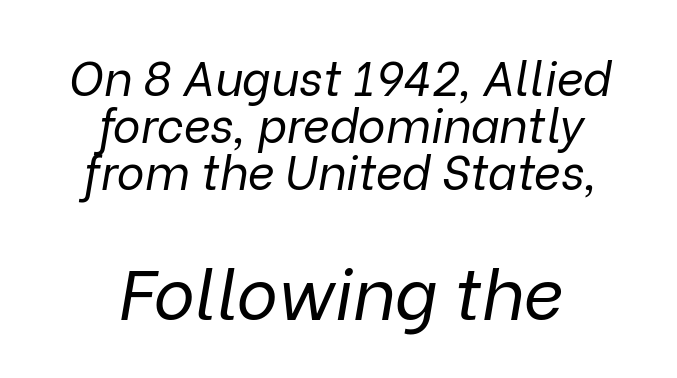
Plain, unruled lines of type. Casual observation: everything's sitting right in the middle. Designer's note — italics engaged. This sample has the flowing, uneven cadence of proportional lettering.
